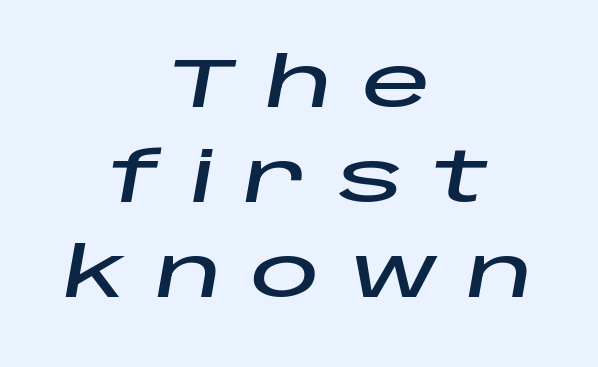
Each new line begins a customary step beneath the previous one. Typeset on center — no edge is straight. Emphasis-style slanted type is in use. Inter-character spacing is expanded well beyond the font's built-in metrics. Descenders are the only things crossing below the line.
